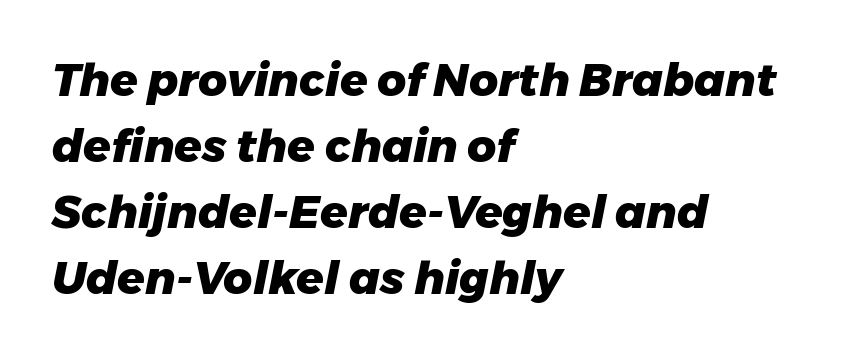
The image shows 45 px heavy type, italic (leaning right); set left-aligned, normal line spacing (1.47x), normal letter spacing, not underlined; low stroke contrast and a medium x-height.
